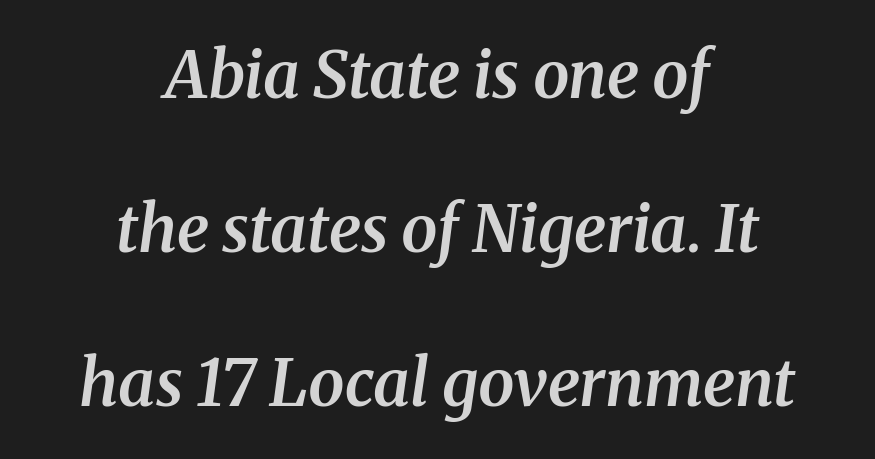
These words are printed semibold, heavier than regular yet not bold. A student would call this center alignment; a typographer would say set centered. This sample has the flowing, uneven cadence of proportional lettering. Vertical spacing — loose. There is no visible air inserted between adjacent glyphs. Decoration check: the copy has no underline.
